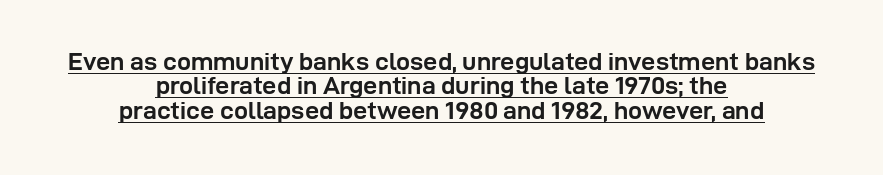
The strokes are fattened all the way to bold. The sample's only ornament is a line tracing under the words. Leading is clearly below the norm, producing a dense column. Which margin do the lines hug? Neither — every line sits in the middle.
